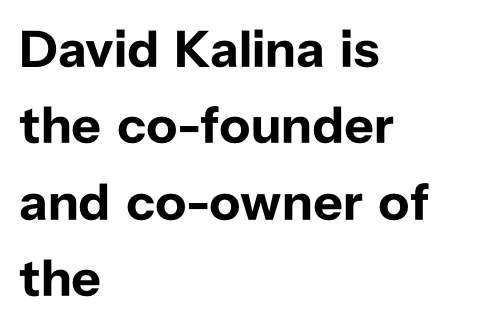
Q: Is the text bold? A: Yes.
Q: Is the text italic (slanted)? A: No, it is upright.
Q: Is the typeface a serif or a sans-serif typeface? A: Sans-serif.
Q: Is the text underlined? A: No.
Q: How is the paragraph aligned? A: Left-aligned.
Q: Is the spacing between letters normal or unusually wide? A: Normal.
Q: Is the spacing between lines tight, normal or loose? A: Normal.
Q: Width (condensed, normal, or wide)? A: Normal.
Q: Stroke contrast? A: Low.
Q: x-height? A: Medium.
Q: Monospaced? A: No.
